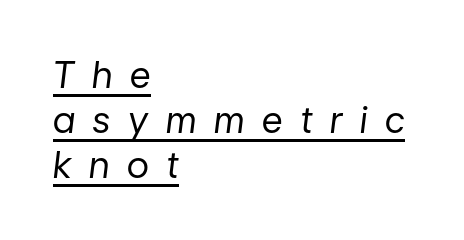
The leading is moderate, giving the passage an even texture. Heft: none added — not bold. You could not count columns in this text — the font is proportionally spaced. Notice how the stems are inclined rather than vertical — that's the hallmark of italics. The rendered words wear a rule along their underside. The paragraph shown leans on its left margin.
